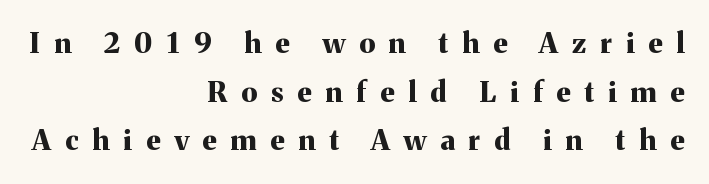
Q: Is the text bold? A: Yes.
Q: Is the text italic (slanted)? A: No, it is upright.
Q: Is the typeface a serif or a sans-serif typeface? A: Serif.
Q: Is the text underlined? A: No.
Q: How is the paragraph aligned? A: Right-aligned.
Q: Is the spacing between letters normal or unusually wide? A: Unusually wide.
Q: Width (condensed, normal, or wide)? A: Normal.
Q: Stroke contrast? A: Medium.
Q: x-height? A: Medium.
Q: Monospaced? A: No.
